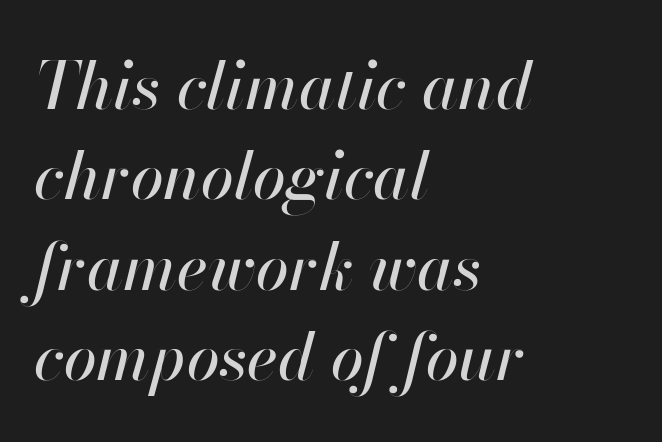
The space between consecutive lines is moderate. Honestly, the letter spacing is just normal — you wouldn't notice it. Looks like regular typesetting: each glyph gets only the width it needs. Caption: multi-line text, flush left, ragged right. Nobody drew a line under any word here.
